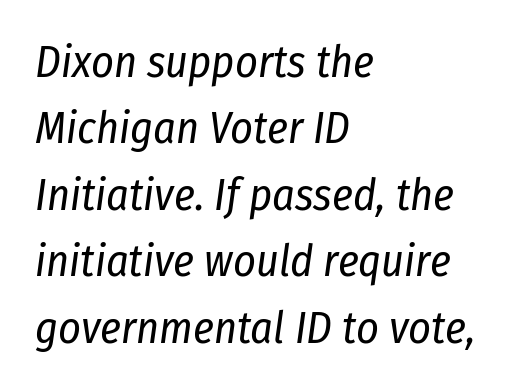
{"italic": "yes", "lean": "right", "slant_degrees": 8, "bold": "no", "weight": "regular", "width": "condensed", "stroke_contrast": "low", "x_height": "medium", "monospaced": "no", "underline": "no", "align": "left", "line_spacing": "normal", "line_spacing_ratio": 1.51, "letter_spacing": "normal", "letter_spacing_em": 0.0, "glyph_px": 44}
